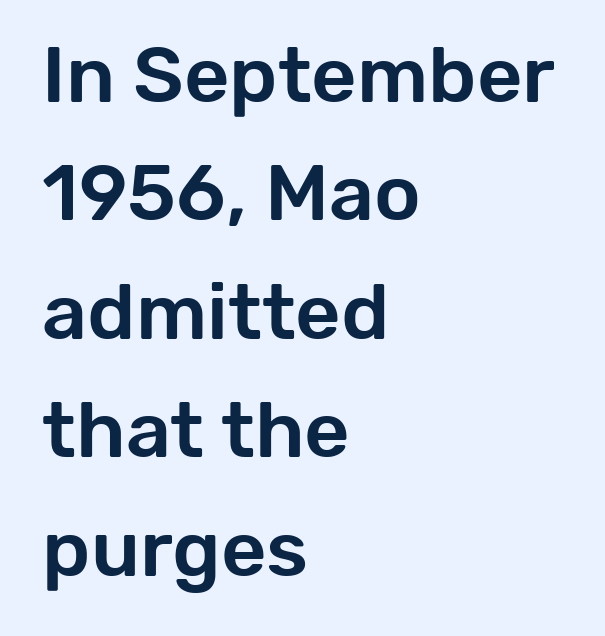
The image shows 79 px sans-serif type, upright; set left-aligned, normal line spacing (1.5x), normal letter spacing, not underlined; low stroke contrast and a medium x-height.
